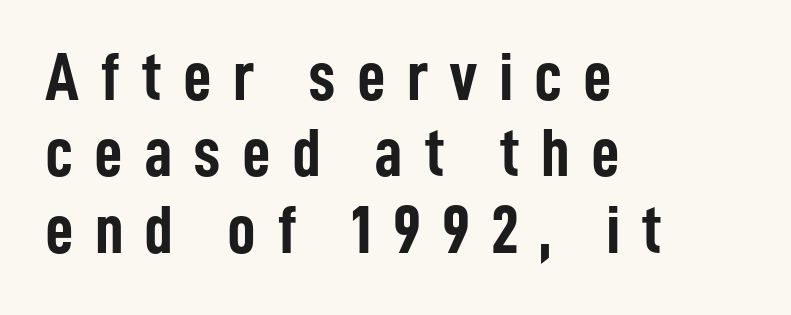
Rows of type sit shoulder to shoulder in the vertical direction. Font category for this specimen: sans-serif. This is heavy type, rendered in bold. The lettering holds an erect, upright posture throughout. This sample uses expanded letter spacing, leaving extra air between glyphs.
